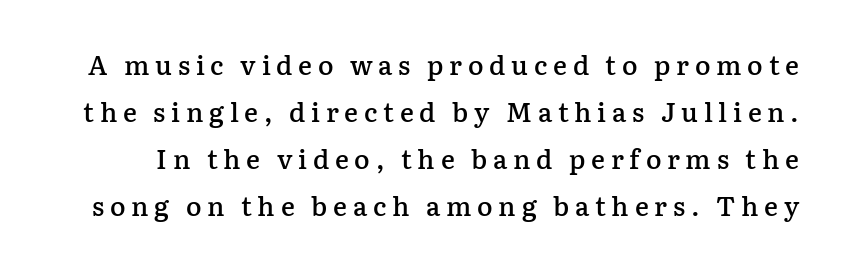
Is the type bold? Partly — it's a semibold, heavier than regular but not fully bold. The type is letterspaced generously, with wide tracking. Check the space under the baseline: it is left empty. It's the straight-up-and-down kind of type.
